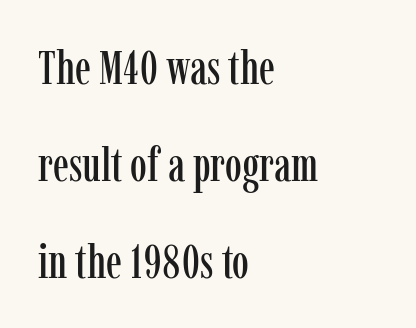
The image shows 48 px condensed serif type, upright; set left-aligned, loose line spacing (2.02x), normal letter spacing, not underlined; low stroke contrast and a medium x-height.
